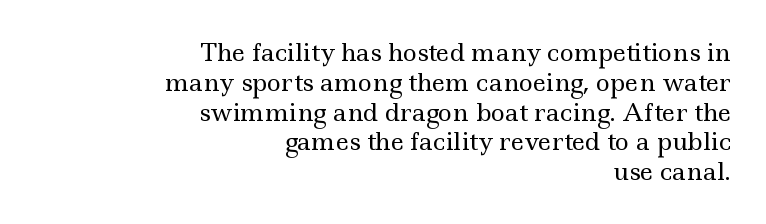
The strokes carry an ordinary text weight at most. The glyphs are unaccompanied by any horizontal stroke below them. The letters stand straight up with perfectly vertical stems. Words appear dense and cohesive because spacing is normal. A student would call this right alignment; a typographer would say flush right, rag left.
